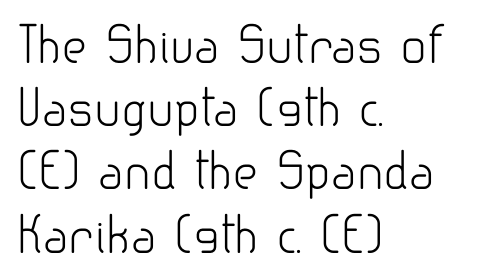
Q: Is the text bold? A: No.
Q: Is the text italic (slanted)? A: No, it is upright.
Q: Is the typeface a serif or a sans-serif typeface? A: Sans-serif.
Q: Is the text underlined? A: No.
Q: How is the paragraph aligned? A: Left-aligned.
Q: Is the spacing between letters normal or unusually wide? A: Normal.
Q: Is the spacing between lines tight, normal or loose? A: Normal.
Q: Width (condensed, normal, or wide)? A: Normal.
Q: Stroke contrast? A: Low.
Q: x-height? A: Small.
Q: Monospaced? A: No.
